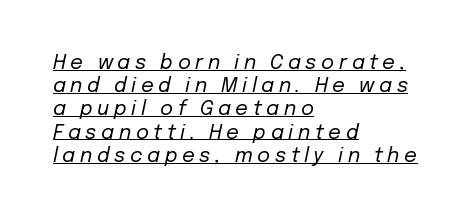
Teacher's note: observe the even left margin — that is flush-left alignment. The letterforms stand isolated, each surrounded by extra space. Compared with ordinary roman type, these characters are visibly tilted. Does a line run under the words? Yes, clearly. The cut favours lightness, reaching ordinary text weight at its darkest.
